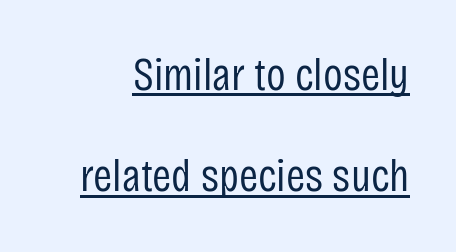
Q: Is the text bold? A: No.
Q: Is the text italic (slanted)? A: No, it is upright.
Q: Is the typeface a serif or a sans-serif typeface? A: Sans-serif.
Q: Is the text underlined? A: Yes.
Q: Is the spacing between letters normal or unusually wide? A: Normal.
Q: Is the spacing between lines tight, normal or loose? A: Loose.
Q: Width (condensed, normal, or wide)? A: Condensed.
Q: Stroke contrast? A: Low.
Q: x-height? A: Large.
Q: Monospaced? A: No.
